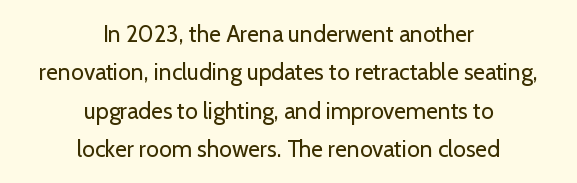
The image shows 23 px text type, upright; set centered, normal line spacing (1.67x), normal letter spacing, not underlined.
